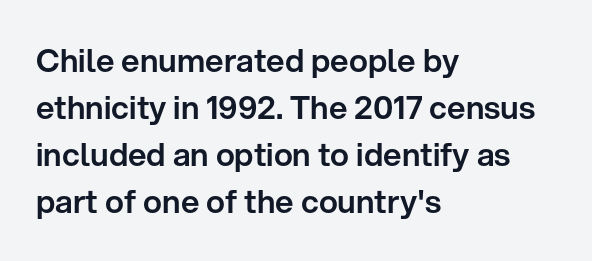
Each word holds together tightly as a unit, with standard inter-letter gaps. Nope, not italic — everything's standing straight. Lines of text with bare space underneath. A typesetter would call this leading conventional body-copy spacing. Stroke terminals: plain, sans-serif. Where is the straight margin? On the left.
